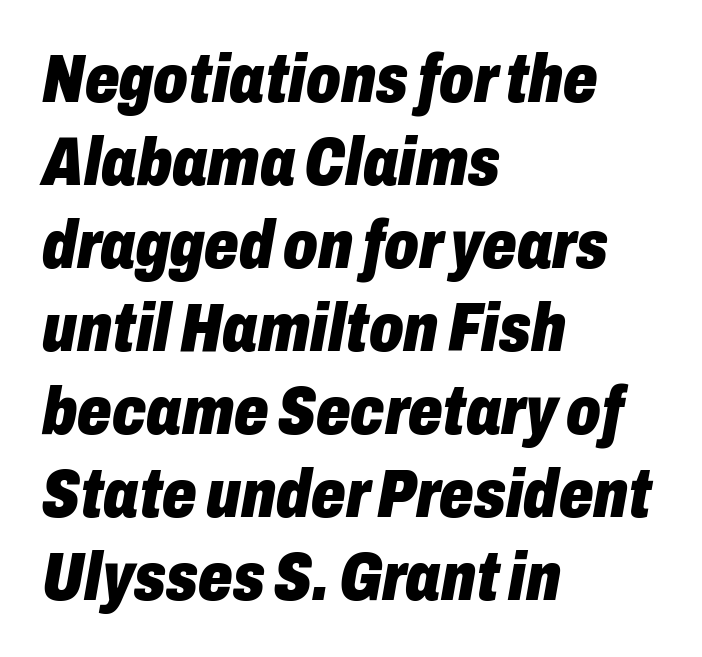
{"italic": "yes", "lean": "right", "slant_degrees": 10, "bold": "yes", "weight": "heavy", "width": "condensed", "stroke_contrast": "low", "x_height": "medium", "monospaced": "no", "underline": "no", "align": "left", "line_spacing_ratio": 1.22, "letter_spacing": "normal", "letter_spacing_em": 0.0, "glyph_px": 68}
